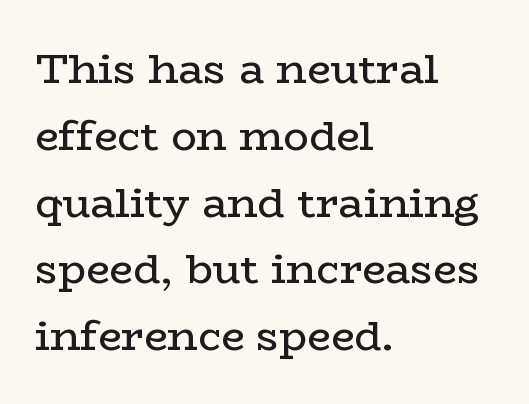
A typesetter would call this proportional, since set widths differ per character. This rendering employs a face with finishing strokes, i.e., a serif. Vertically, the passage feels balanced, rows spaced as you'd expect. Horizontally, the lines are justified to the leading edge only.
